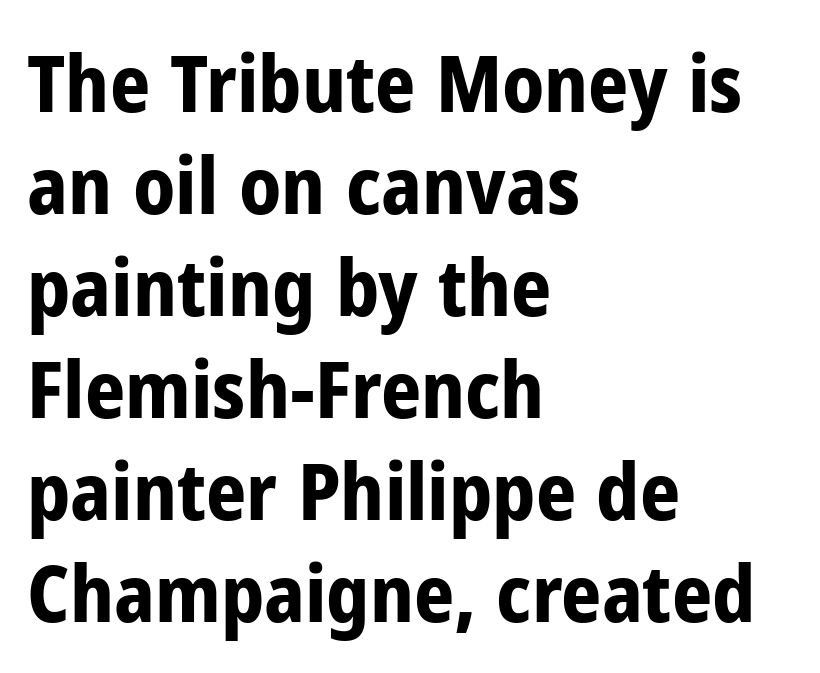
The lettering stays uniformly vertical, giving the passage a roman look. The horizontal fit of the characters is conventional and even. Line spacing here is normal. Here the designer chose a conventional face with non-uniform glyph widths. These lines are composed in type without serifs. Line starts are locked; line ends wander.
